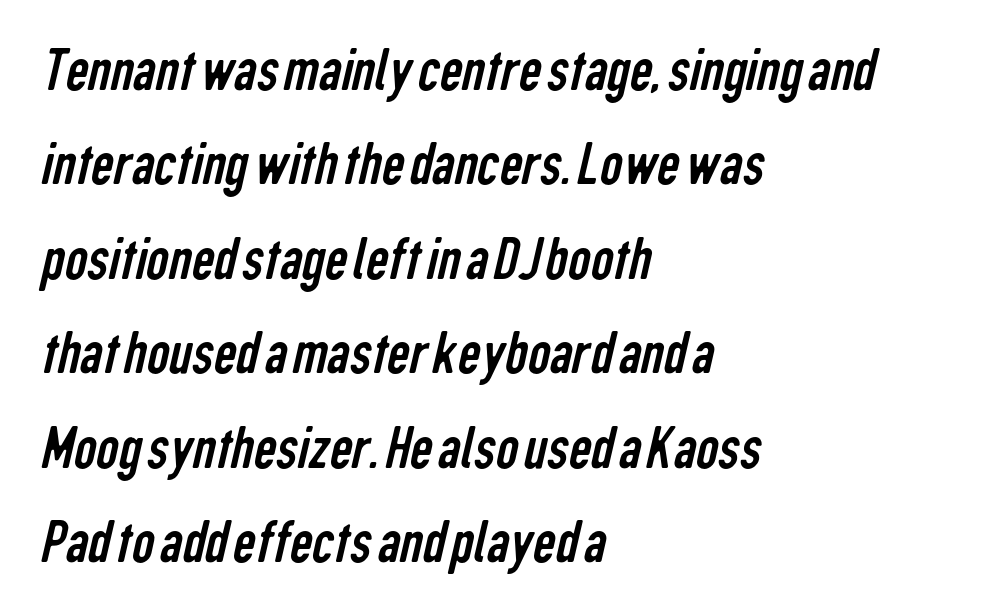
Note the varied advance widths — an 'i' is clearly narrower than an 'm'. Each line starts at the same left margin while the right side varies. Is there much room between lines? A standard amount, neither cramped nor airy. The font is comparable to plain body text, perhaps lighter.
